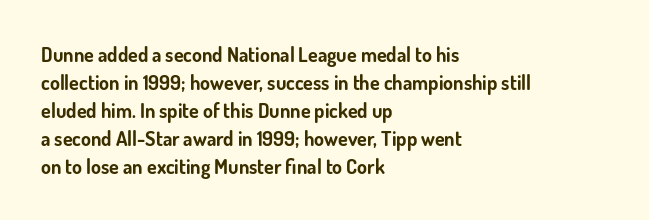
The image shows 20 px bold type, upright; set left-aligned, normal line spacing (1.4x), normal letter spacing, not underlined.
